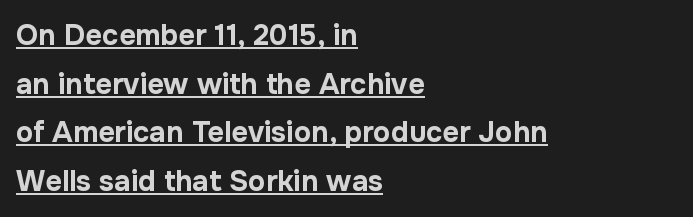
The image shows 29 px bold sans-serif type, upright; set left-aligned, normal line spacing (1.68x), normal letter spacing, underlined; low stroke contrast and a medium x-height.
